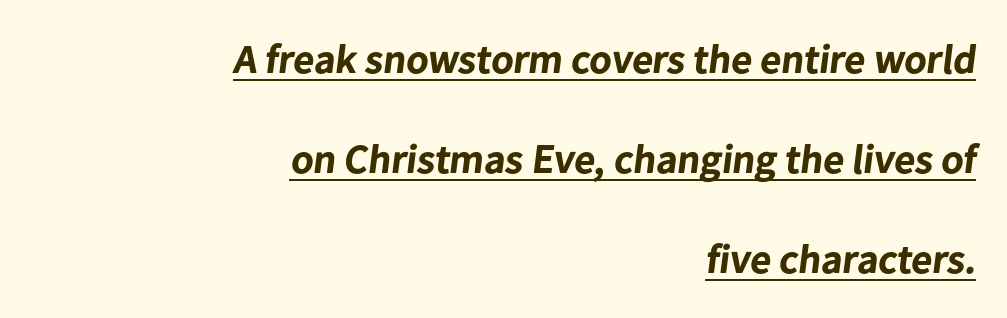
The image shows 41 px bold sans-serif type; set right-aligned, loose line spacing (2.44x), normal letter spacing, underlined; low stroke contrast and a medium x-height.
